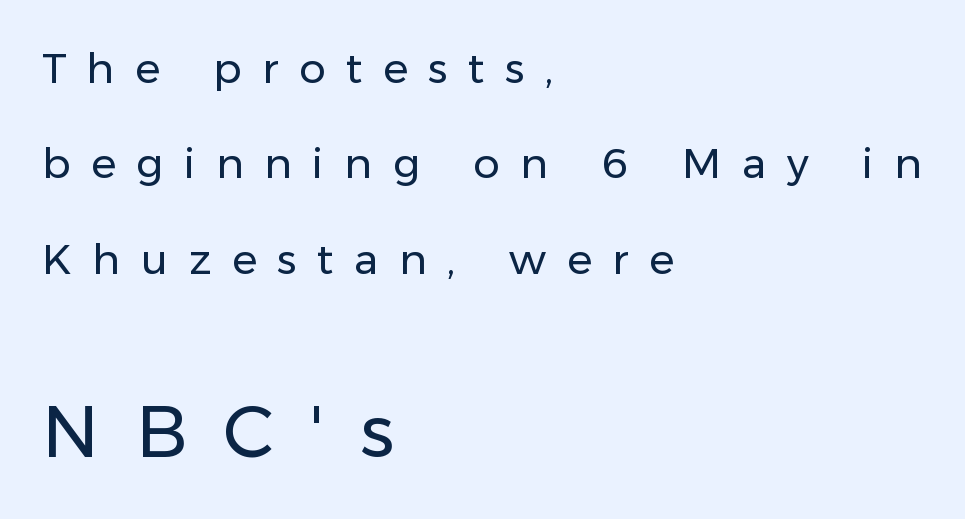
Q: Is the text bold? A: No.
Q: Is the text italic (slanted)? A: No, it is upright.
Q: Is the typeface a serif or a sans-serif typeface? A: Sans-serif.
Q: Is the text underlined? A: No.
Q: How is the paragraph aligned? A: Left-aligned.
Q: Is the spacing between letters normal or unusually wide? A: Unusually wide.
Q: Is the spacing between lines tight, normal or loose? A: Loose.
Q: Which block of text is set in a larger size, the first (top) or the second (bottom)? A: The second (bottom) one.
Q: Width (condensed, normal, or wide)? A: Normal.
Q: Stroke contrast? A: Low.
Q: x-height? A: Medium.
Q: Monospaced? A: No.
